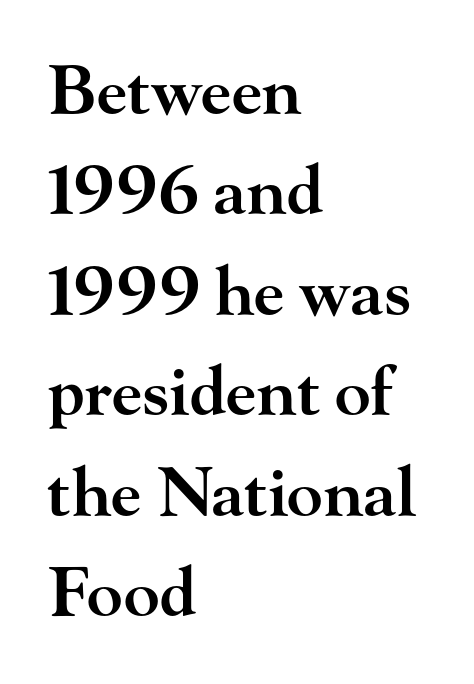
{"serif": "yes", "italic": "no", "bold": "semi", "weight": "semibold", "width": "wide", "stroke_contrast": "high", "x_height": "small", "monospaced": "no", "underline": "no", "align": "left", "line_spacing": "normal", "line_spacing_ratio": 1.5, "letter_spacing": "normal", "letter_spacing_em": 0.0, "glyph_px": 67}
